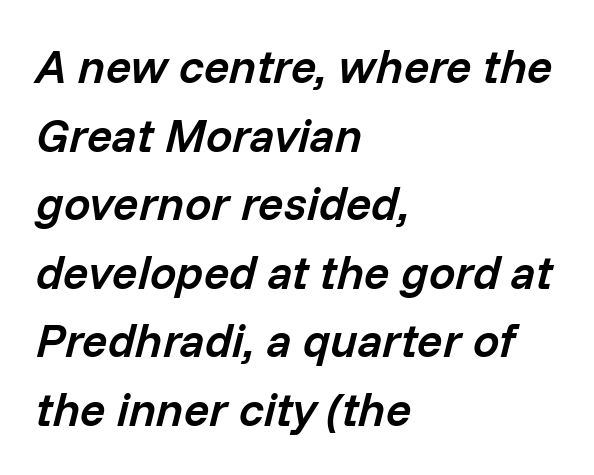
{"italic": "yes", "lean": "right", "slant_degrees": 14, "bold": "semi", "weight": "semibold", "width": "normal", "stroke_contrast": "low", "x_height": "medium", "monospaced": "no", "underline": "no", "align": "left", "line_spacing": "normal", "line_spacing_ratio": 1.46, "letter_spacing": "normal", "letter_spacing_em": 0.0, "glyph_px": 47}
